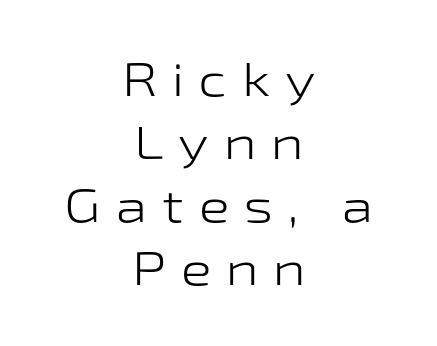
The image shows 46 px light, wide sans-serif type, upright; set centered, normal line spacing (1.37x), unusually wide letter spacing (+0.32 em), not underlined; low stroke contrast and a medium x-height.
